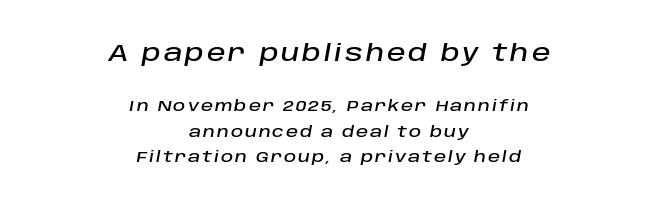
A centered setting, common on invitations and titles, is used for this passage. Size contrast runs from large at the top to small at the bottom. Leading matches the norm, producing a regular column. Posture: slanted.
